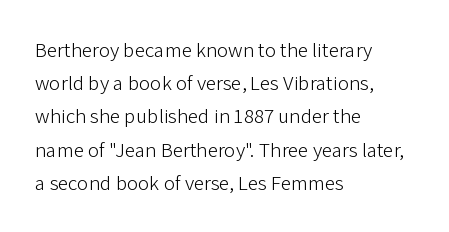
Q: Is the text bold? A: No.
Q: Is the text italic (slanted)? A: No, it is upright.
Q: Is the text underlined? A: No.
Q: How is the paragraph aligned? A: Left-aligned.
Q: Is the spacing between letters normal or unusually wide? A: Normal.
Q: Is the spacing between lines tight, normal or loose? A: Normal.
